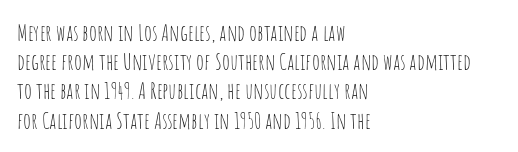
The image shows 23 px text type, upright; set left-aligned, normal line spacing (1.27x), normal letter spacing, not underlined.
